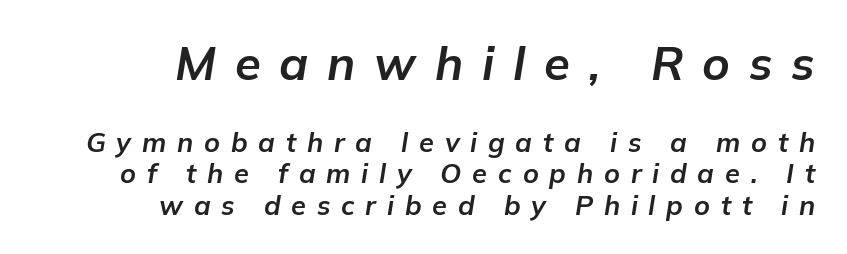
Q: Is the text bold? A: Yes.
Q: Is the text italic (slanted)? A: Yes, it leans right by about 9 degrees.
Q: Is the text underlined? A: No.
Q: How is the paragraph aligned? A: Right-aligned.
Q: Is the spacing between letters normal or unusually wide? A: Unusually wide.
Q: Which block of text is set in a larger size, the first (top) or the second (bottom)? A: The first (top) one.
Q: Width (condensed, normal, or wide)? A: Normal.
Q: Stroke contrast? A: Low.
Q: x-height? A: Medium.
Q: Monospaced? A: No.
